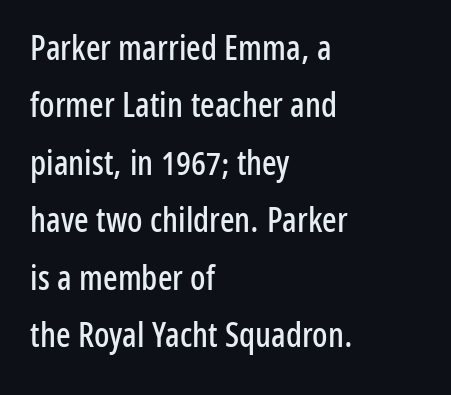
{"serif": "no", "italic": "no", "width": "condensed", "stroke_contrast": "low", "x_height": "medium", "monospaced": "no", "underline": "no", "align": "left", "line_spacing": "normal", "line_spacing_ratio": 1.69, "letter_spacing": "normal", "letter_spacing_em": 0.0, "glyph_px": 34}
